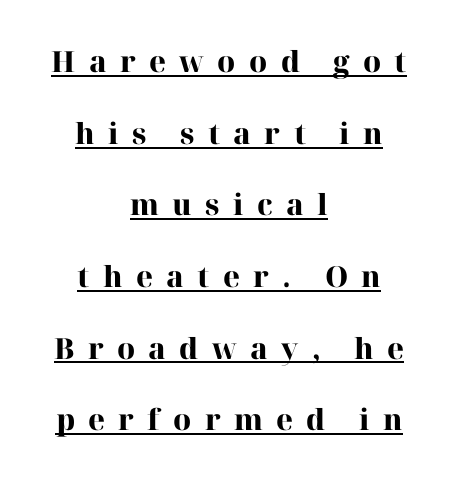
Interline gaps are noticeably wide in this sample. Vertical strokes here are truly vertical. Letter spacing: wide. A typesetter would call this proportional, since set widths differ per character.
